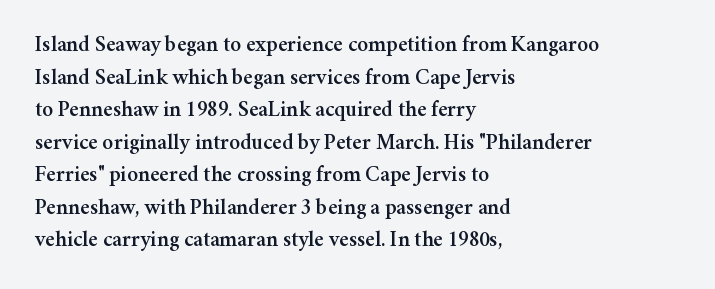
Q: Is the text italic (slanted)? A: No, it is upright.
Q: Is the text underlined? A: No.
Q: How is the paragraph aligned? A: Left-aligned.
Q: Is the spacing between letters normal or unusually wide? A: Normal.
Q: Is the spacing between lines tight, normal or loose? A: Normal.
